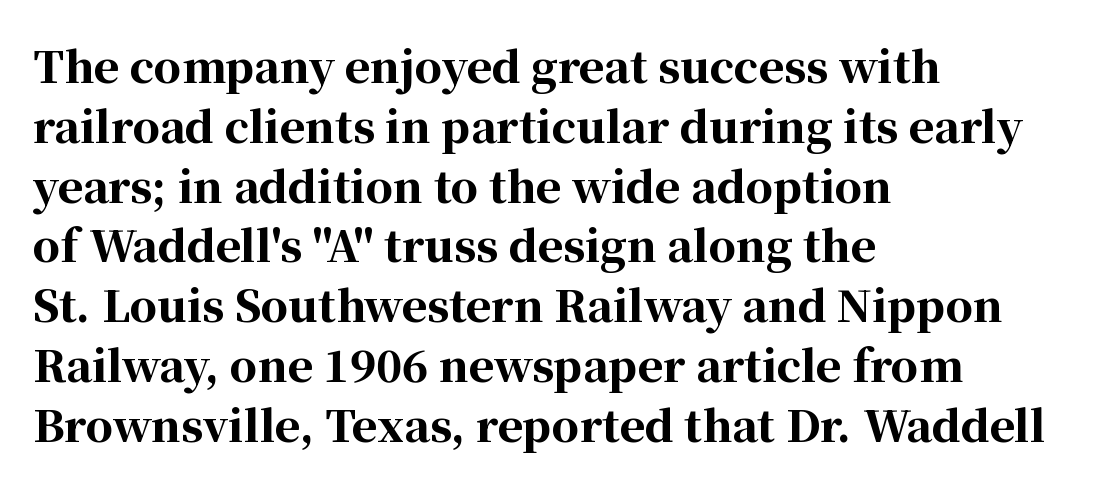
The image shows 43 px bold serif type, upright; set left-aligned, normal line spacing (1.39x), normal letter spacing, not underlined; high stroke contrast and a medium x-height.
